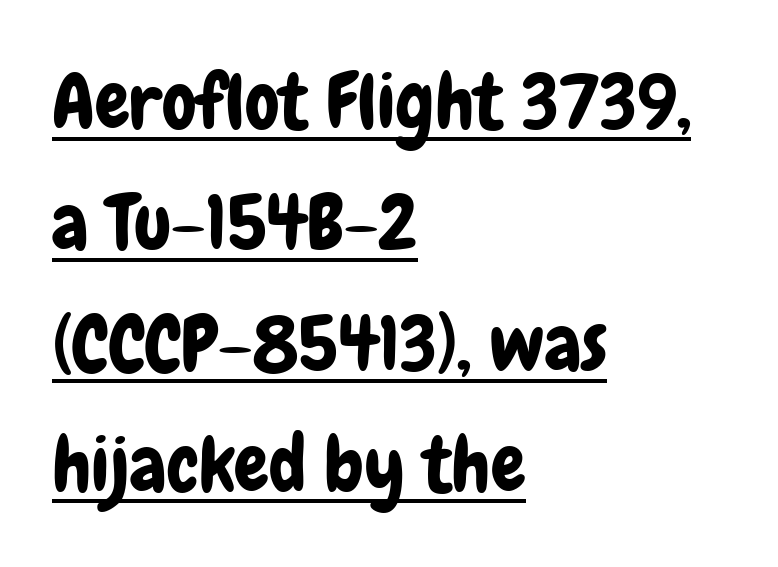
Q: Is the text italic (slanted)? A: No, it is upright.
Q: Is the typeface a serif or a sans-serif typeface? A: Sans-serif.
Q: Is the text underlined? A: Yes.
Q: How is the paragraph aligned? A: Left-aligned.
Q: Is the spacing between letters normal or unusually wide? A: Normal.
Q: Is the spacing between lines tight, normal or loose? A: Normal.
Q: Width (condensed, normal, or wide)? A: Condensed.
Q: Stroke contrast? A: Low.
Q: x-height? A: Medium.
Q: Monospaced? A: No.
